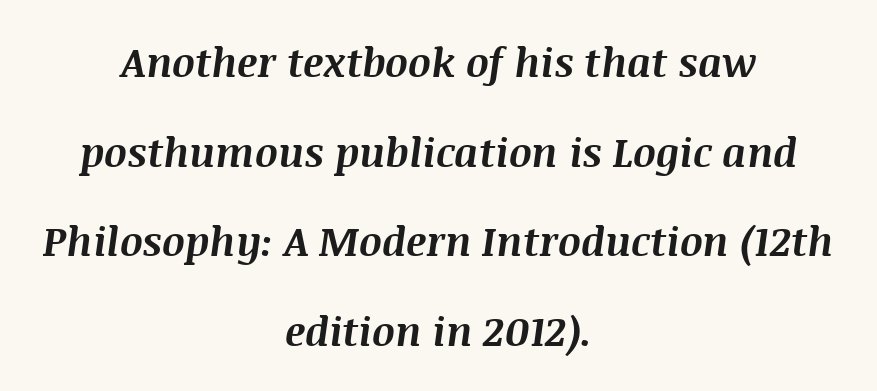
Q: Is the text bold? A: Yes.
Q: Is the text italic (slanted)? A: Yes, it leans right by about 8 degrees.
Q: Is the text underlined? A: No.
Q: How is the paragraph aligned? A: Centered.
Q: Is the spacing between letters normal or unusually wide? A: Normal.
Q: Is the spacing between lines tight, normal or loose? A: Loose.
Q: Width (condensed, normal, or wide)? A: Normal.
Q: Stroke contrast? A: Medium.
Q: x-height? A: Large.
Q: Monospaced? A: No.
